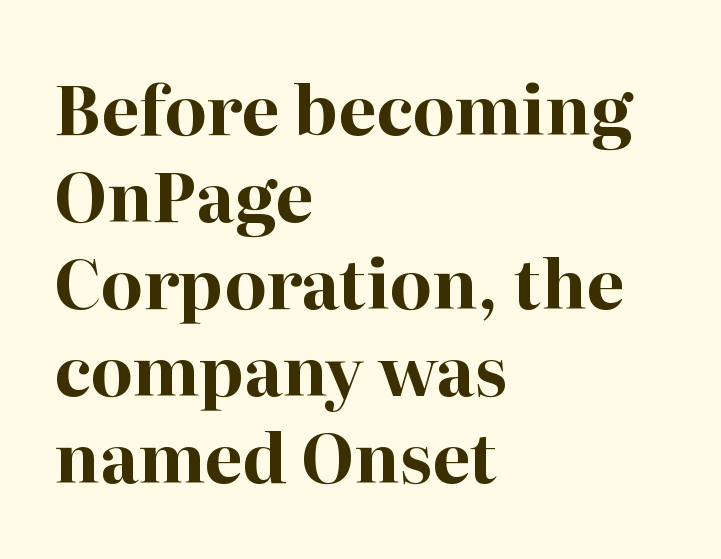
The image shows 68 px bold serif type, upright; set left-aligned, normal line spacing (1.28x), normal letter spacing, not underlined; high stroke contrast and a medium x-height.
